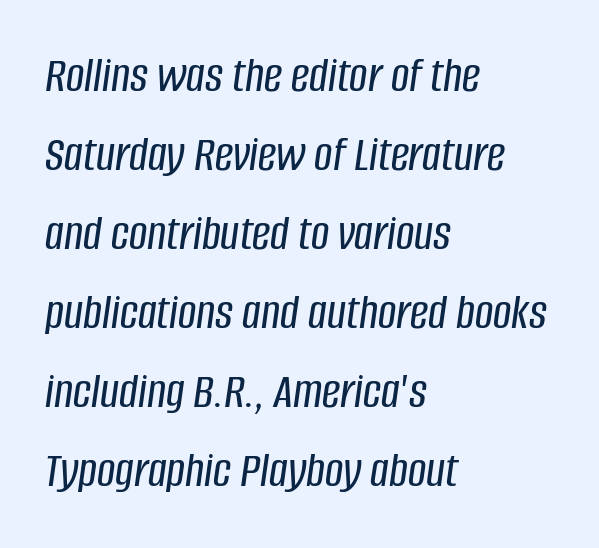
The image shows 51 px condensed type, italic (leaning right); set left-aligned, normal line spacing (1.55x), normal letter spacing, not underlined; low stroke contrast and a large x-height.
